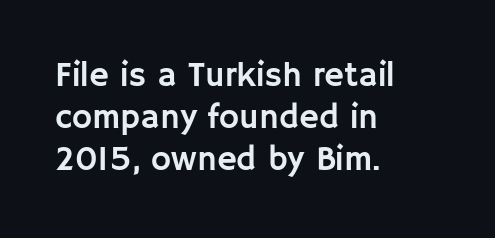
The image shows 34 px sans-serif type, upright; set left-aligned, line spacing 1.24x, normal letter spacing, not underlined; low stroke contrast and a large x-height.
